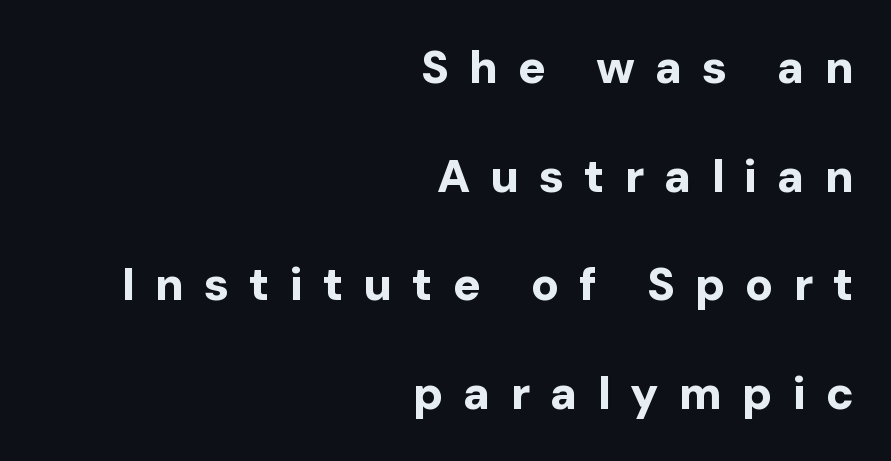
{"serif": "no", "italic": "no", "bold": "yes", "weight": "bold", "width": "normal", "stroke_contrast": "low", "x_height": "medium", "monospaced": "no", "underline": "no", "align": "right", "line_spacing": "loose", "line_spacing_ratio": 2.36, "letter_spacing": "wide", "letter_spacing_em": 0.43, "glyph_px": 46}
